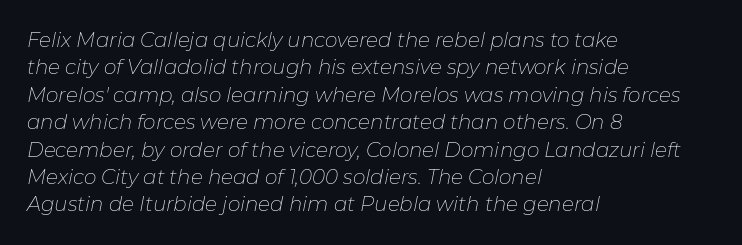
In terms of posture, this sample is oblique. The cut favours lightness, reaching ordinary text weight at its darkest. Whoever set this chose a conventional vertical rhythm. A student would call this left alignment; a typographer would say flush left, rag right. How are the letters spaced? Ordinarily, with no added tracking.
